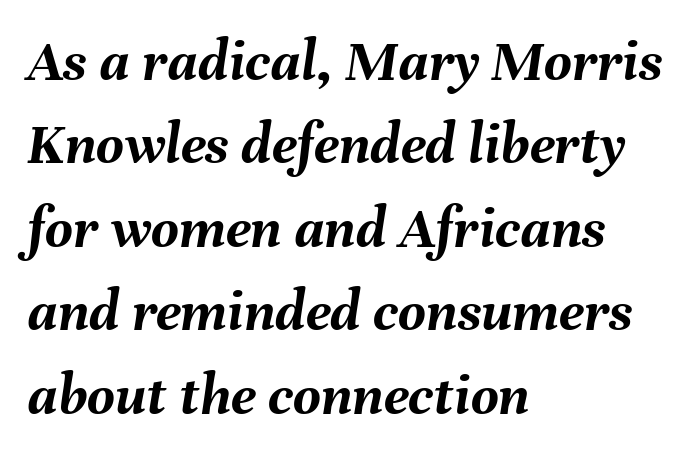
The image shows 60 px semibold type, italic (leaning right); set left-aligned, normal line spacing (1.39x), normal letter spacing, not underlined; medium stroke contrast and a medium x-height.
